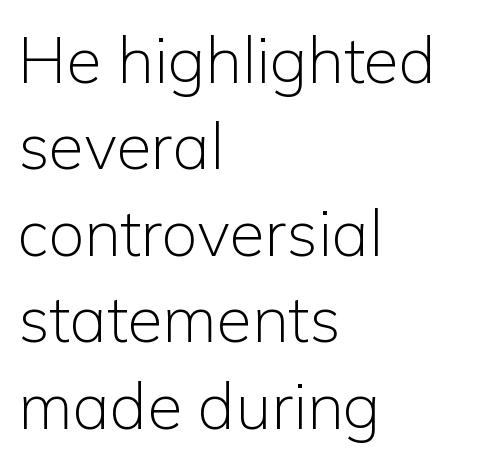
{"serif": "no", "italic": "no", "bold": "no", "weight": "light", "width": "normal", "stroke_contrast": "low", "x_height": "medium", "monospaced": "no", "underline": "no", "align": "left", "line_spacing": "normal", "line_spacing_ratio": 1.35, "letter_spacing": "normal", "letter_spacing_em": 0.0, "glyph_px": 64}
